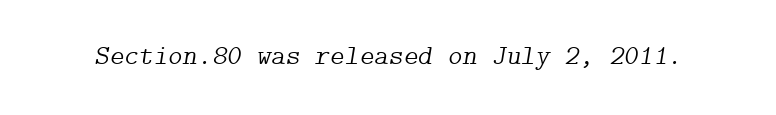
The typesetting does not lean heavy: it is not bold. Descender tails drop into unmarked territory. The rendering applies a slant to the glyphs. Nothing unusual about the tracking: characters are spaced as the font intends.
